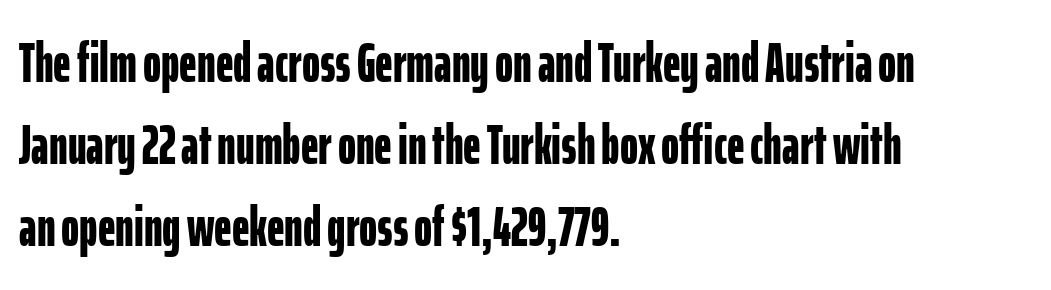
Q: Is the text bold? A: Yes.
Q: Is the text italic (slanted)? A: No, it is upright.
Q: Is the typeface a serif or a sans-serif typeface? A: Sans-serif.
Q: Is the text underlined? A: No.
Q: How is the paragraph aligned? A: Left-aligned.
Q: Is the spacing between letters normal or unusually wide? A: Normal.
Q: Is the spacing between lines tight, normal or loose? A: Normal.
Q: Width (condensed, normal, or wide)? A: Condensed.
Q: Stroke contrast? A: Low.
Q: x-height? A: Medium.
Q: Monospaced? A: No.
